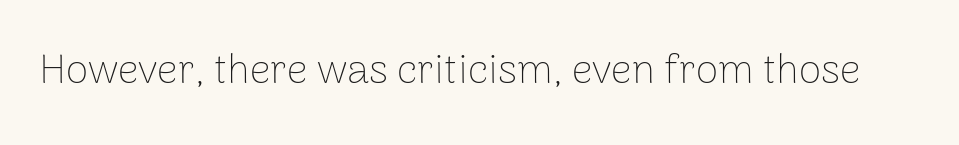
The image shows 41 px thin sans-serif type, upright; set normal letter spacing, not underlined; low stroke contrast and a medium x-height.
